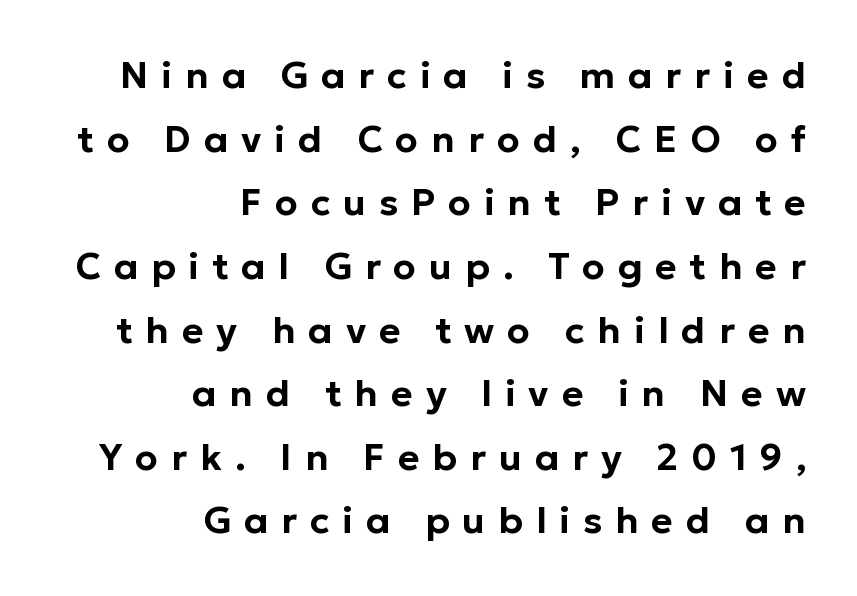
The image shows 37 px sans-serif type, upright; set right-aligned, line spacing 1.72x, unusually wide letter spacing (+0.35 em), not underlined; low stroke contrast and a medium x-height.
